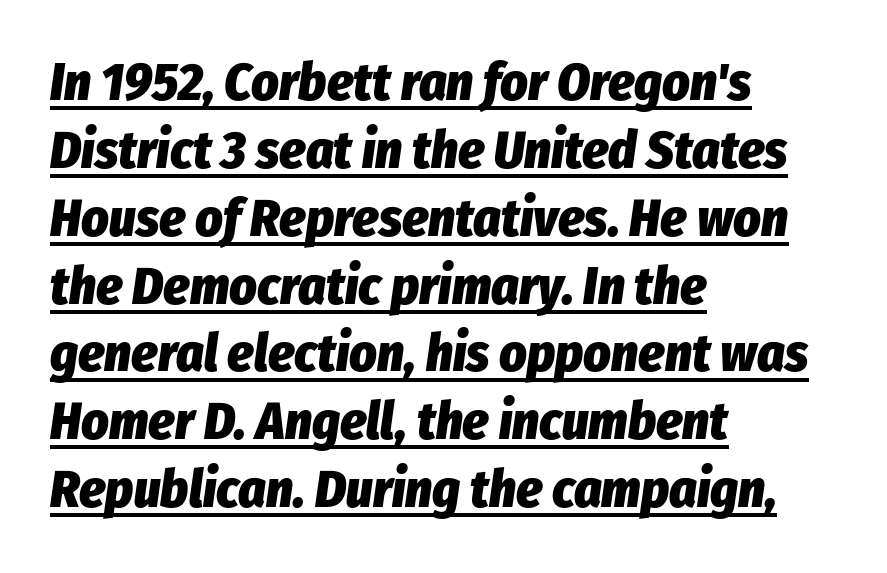
Line starts are locked; line ends wander. Strong, thick strokes mark this as bold type. Underlining? Definitely there. Is there much room between lines? A standard amount, neither cramped nor airy.
